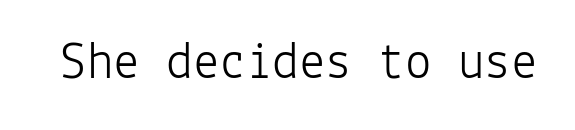
The image shows 53 px light sans-serif type, upright, monospaced; set normal letter spacing, not underlined; low stroke contrast and a medium x-height.
